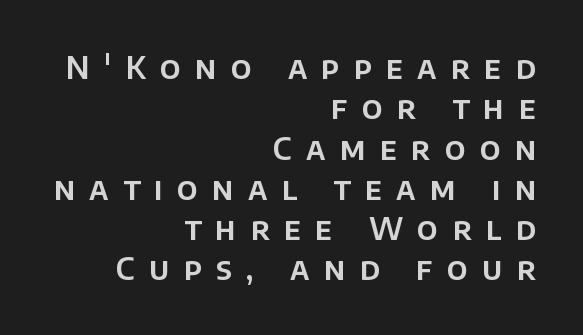
Q: Is the text italic (slanted)? A: No, it is upright.
Q: Is the typeface a serif or a sans-serif typeface? A: Sans-serif.
Q: Is the text underlined? A: No.
Q: How is the paragraph aligned? A: Right-aligned.
Q: Is the spacing between letters normal or unusually wide? A: Unusually wide.
Q: Is the spacing between lines tight, normal or loose? A: Normal.
Q: Width (condensed, normal, or wide)? A: Normal.
Q: Stroke contrast? A: Low.
Q: x-height? A: Large.
Q: Monospaced? A: No.
